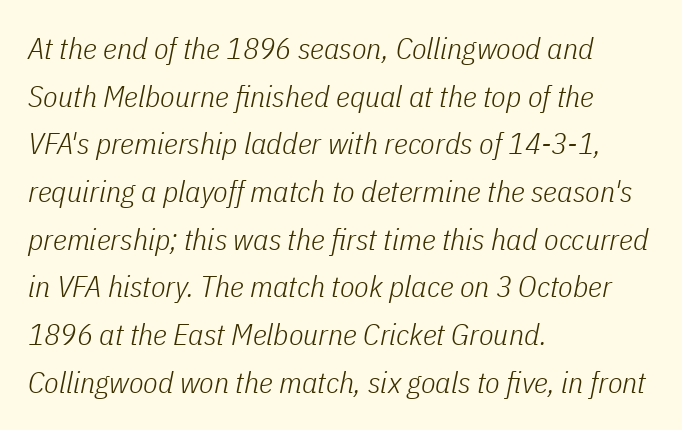
Where is the straight margin? On the left. Weight: not bold — regular or lighter. Vertically, the passage feels balanced, rows spaced as you'd expect. The space beneath each line is pristine and unruled.
